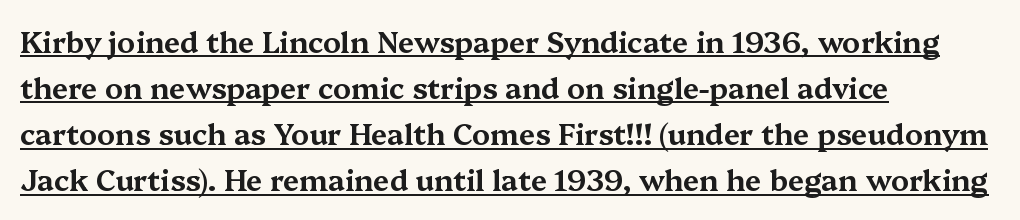
The image shows 29 px wide serif type, upright; set left-aligned, normal line spacing (1.59x), normal letter spacing, underlined; medium stroke contrast and a medium x-height.
